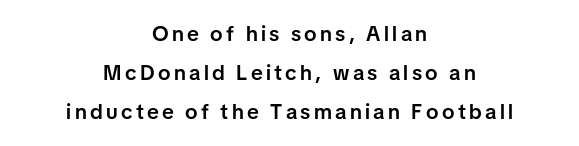
The image shows 21 px text type, upright; set centered, line spacing 1.85x, not underlined.
